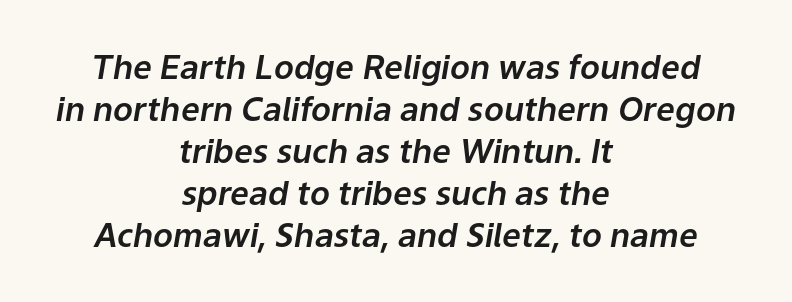
The image shows 33 px text type, italic (leaning right); set centered, normal line spacing (1.27x), normal letter spacing, not underlined; low stroke contrast and a medium x-height.
